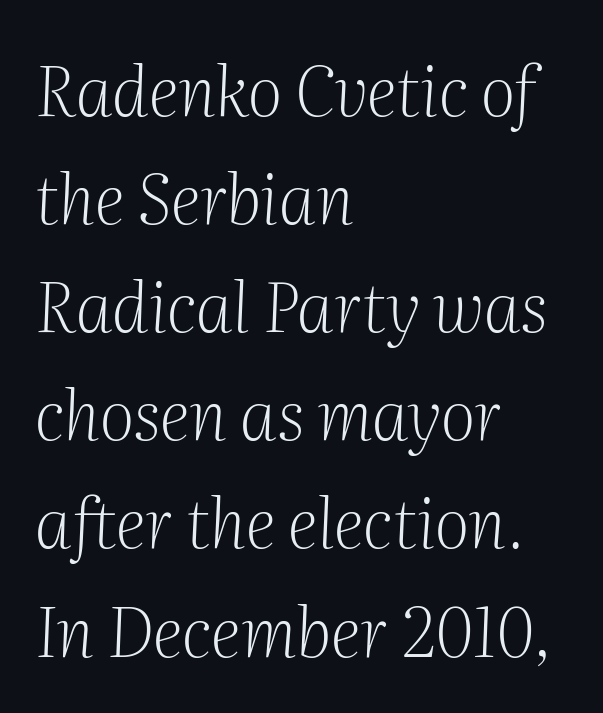
The image shows 68 px light serif type, italic (leaning right); set left-aligned, normal line spacing (1.59x), normal letter spacing, not underlined; medium stroke contrast and a medium x-height.
